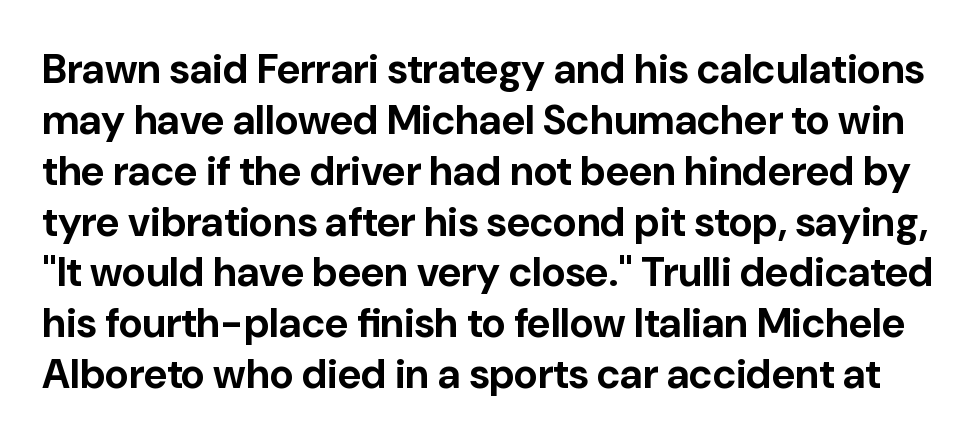
Q: Is the text bold? A: Yes.
Q: Is the text italic (slanted)? A: No, it is upright.
Q: Is the typeface a serif or a sans-serif typeface? A: Sans-serif.
Q: Is the text underlined? A: No.
Q: Is the spacing between letters normal or unusually wide? A: Normal.
Q: Width (condensed, normal, or wide)? A: Normal.
Q: Stroke contrast? A: Low.
Q: x-height? A: Medium.
Q: Monospaced? A: No.
